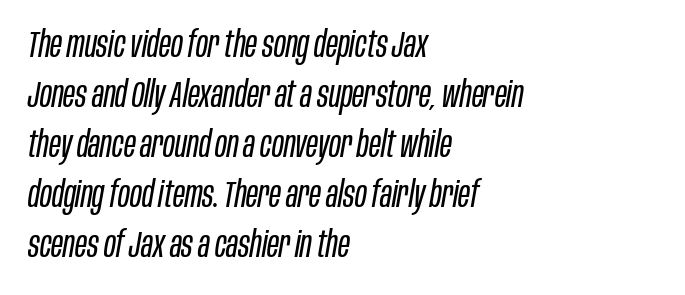
{"italic": "yes", "lean": "right", "slant_degrees": 10, "bold": "no", "weight": "regular", "width": "condensed", "stroke_contrast": "low", "x_height": "large", "monospaced": "no", "underline": "no", "align": "left", "line_spacing": "normal", "line_spacing_ratio": 1.39, "letter_spacing": "normal", "letter_spacing_em": 0.0, "glyph_px": 36}
